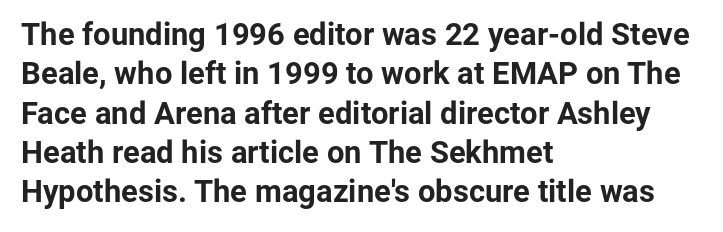
The image shows 31 px bold sans-serif type, upright; set left-aligned, normal line spacing (1.27x), normal letter spacing, not underlined; low stroke contrast and a medium x-height.
